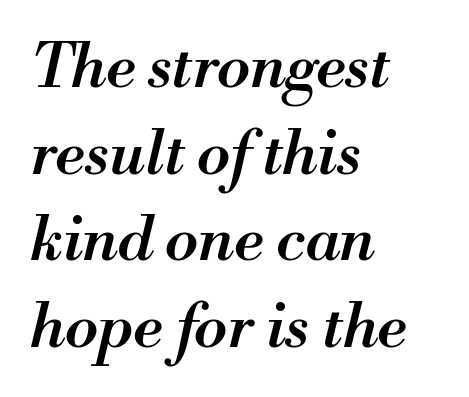
Q: Is the text bold? A: Semi-bold.
Q: Is the text italic (slanted)? A: Yes, it leans right by about 13 degrees.
Q: Is the text underlined? A: No.
Q: How is the paragraph aligned? A: Left-aligned.
Q: Is the spacing between letters normal or unusually wide? A: Normal.
Q: Is the spacing between lines tight, normal or loose? A: Normal.
Q: Width (condensed, normal, or wide)? A: Normal.
Q: Stroke contrast? A: Medium.
Q: x-height? A: Small.
Q: Monospaced? A: No.
